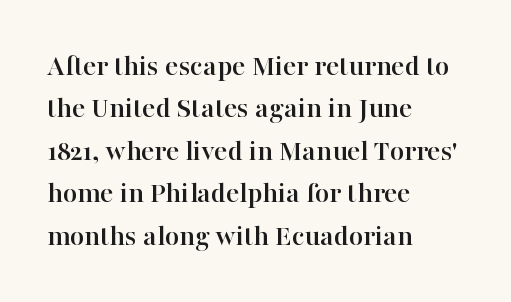
The image shows 31 px serif type, upright; set left-aligned, normal line spacing (1.37x), normal letter spacing, not underlined; high stroke contrast and a medium x-height.
